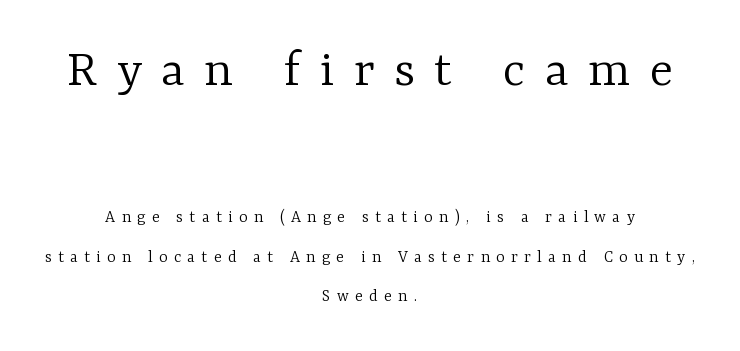
Q: Is the text bold? A: No.
Q: Is the text italic (slanted)? A: No, it is upright.
Q: Is the typeface a serif or a sans-serif typeface? A: Serif.
Q: Is the text underlined? A: No.
Q: How is the paragraph aligned? A: Centered.
Q: Is the spacing between letters normal or unusually wide? A: Unusually wide.
Q: Is the spacing between lines tight, normal or loose? A: Loose.
Q: Which block of text is set in a larger size, the first (top) or the second (bottom)? A: The first (top) one.
Q: Width (condensed, normal, or wide)? A: Normal.
Q: Stroke contrast? A: Low.
Q: x-height? A: Medium.
Q: Monospaced? A: No.
